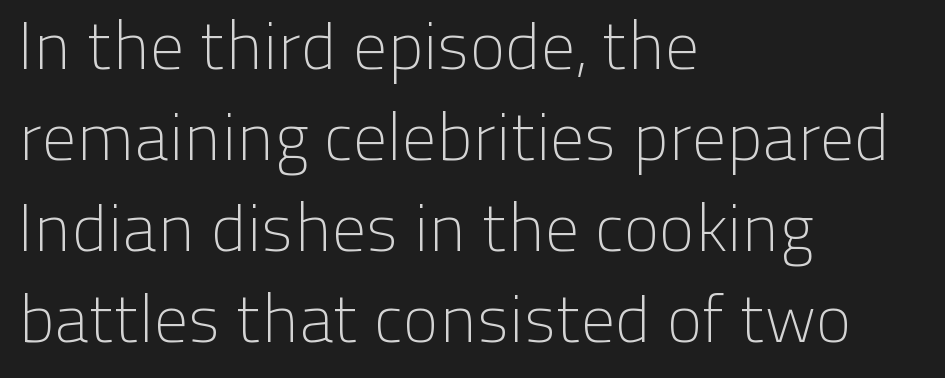
Q: Is the text bold? A: No.
Q: Is the text italic (slanted)? A: No, it is upright.
Q: Is the typeface a serif or a sans-serif typeface? A: Sans-serif.
Q: Is the text underlined? A: No.
Q: How is the paragraph aligned? A: Left-aligned.
Q: Is the spacing between letters normal or unusually wide? A: Normal.
Q: Is the spacing between lines tight, normal or loose? A: Normal.
Q: Width (condensed, normal, or wide)? A: Normal.
Q: Stroke contrast? A: Low.
Q: x-height? A: Medium.
Q: Monospaced? A: No.
